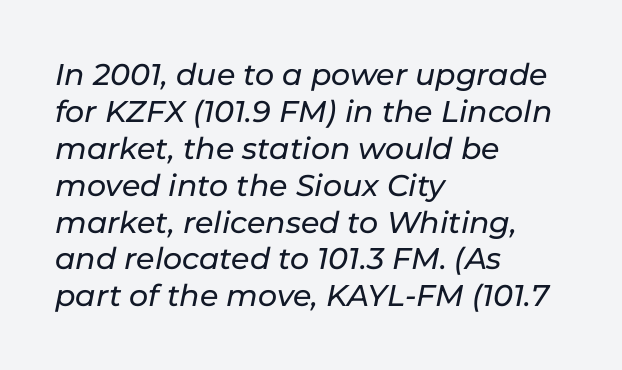
The image shows 30 px text type, italic (leaning right); set left-aligned, line spacing 1.23x, normal letter spacing, not underlined; low stroke contrast and a medium x-height.
